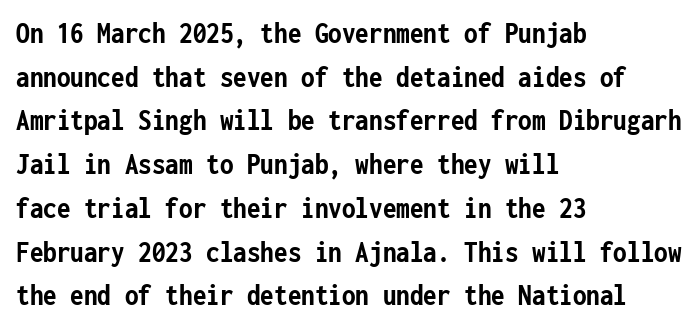
The image shows 31 px semibold, condensed sans-serif type, upright, monospaced; set left-aligned, normal line spacing (1.41x), normal letter spacing, not underlined; low stroke contrast and a medium x-height.
